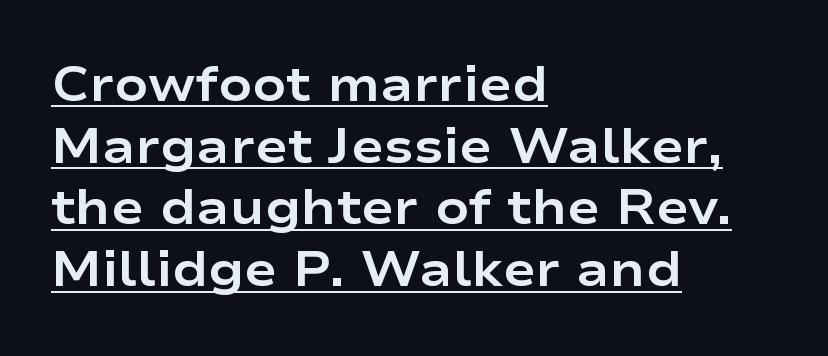
Q: Is the text bold? A: Yes.
Q: Is the text italic (slanted)? A: No, it is upright.
Q: Is the typeface a serif or a sans-serif typeface? A: Sans-serif.
Q: Is the text underlined? A: Yes.
Q: How is the paragraph aligned? A: Left-aligned.
Q: Is the spacing between letters normal or unusually wide? A: Normal.
Q: Is the spacing between lines tight, normal or loose? A: Normal.
Q: Width (condensed, normal, or wide)? A: Wide.
Q: Stroke contrast? A: Low.
Q: x-height? A: Medium.
Q: Monospaced? A: No.
